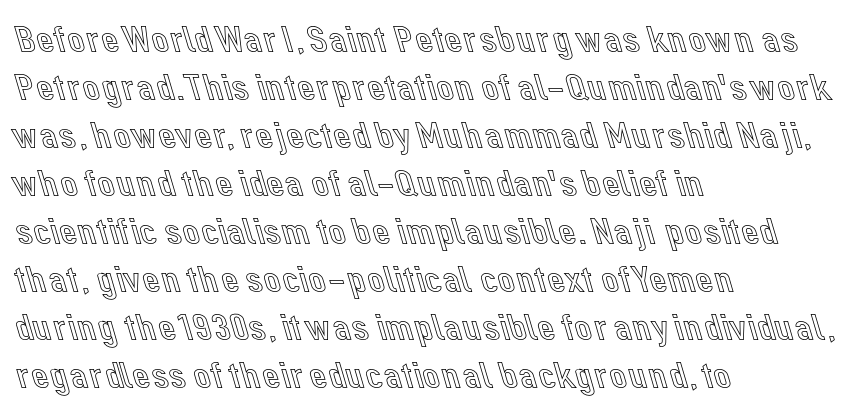
Q: Is the text italic (slanted)? A: Yes.
Q: Is the text underlined? A: No.
Q: How is the paragraph aligned? A: Left-aligned.
Q: Is the spacing between letters normal or unusually wide? A: Normal.
Q: Width (condensed, normal, or wide)? A: Normal.
Q: x-height? A: Medium.
Q: Monospaced? A: No.
